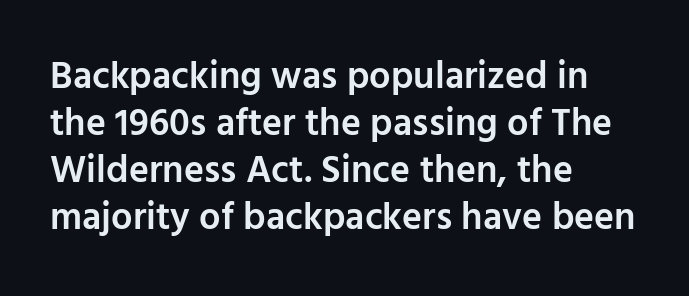
The image shows 38 px semibold sans-serif type, upright; set left-aligned, line spacing 1.24x, normal letter spacing, not underlined; low stroke contrast and a medium x-height.
